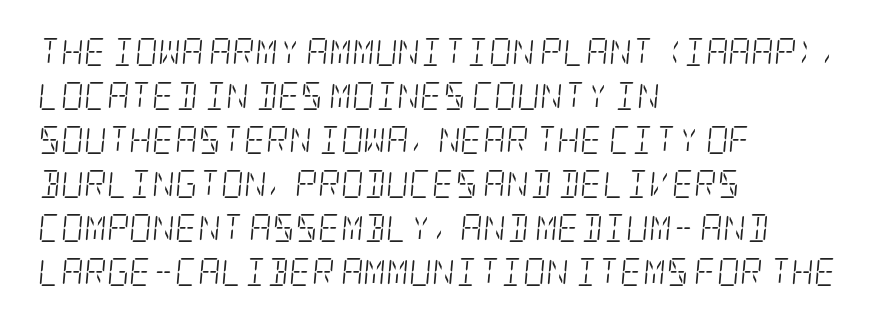
The image shows 28 px light, condensed serif type, italic (leaning right); set left-aligned, normal line spacing (1.57x), normal letter spacing, not underlined; low stroke contrast and a large x-height.
